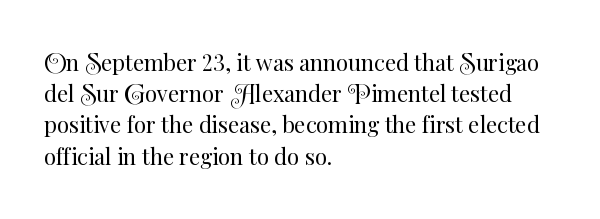
Every row of glyphs begins at an identical x-position on the left. The typesetting does not lean heavy: it is not bold. One glance says typical: line gaps are just what's usual. Underlining? Definitely not there.
